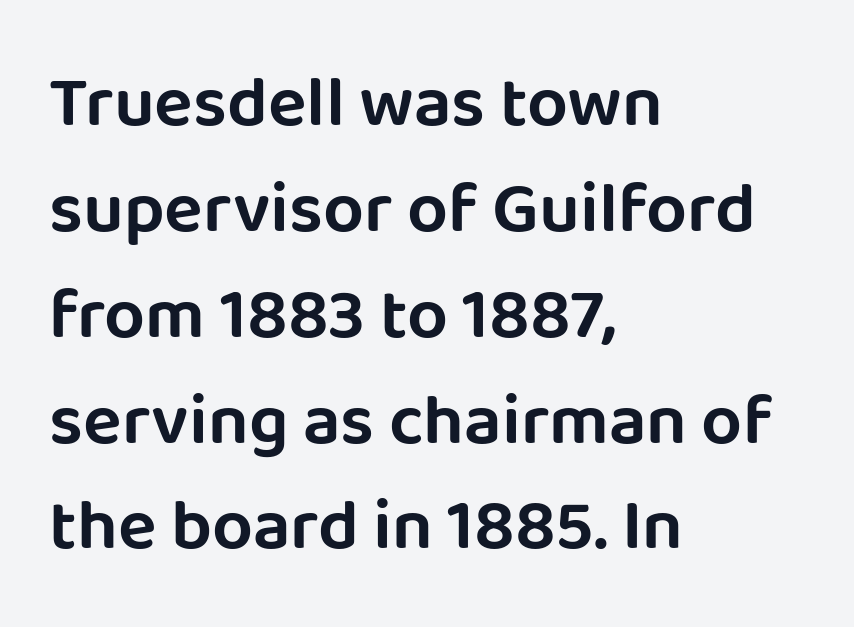
Q: Is the text italic (slanted)? A: No, it is upright.
Q: Is the typeface a serif or a sans-serif typeface? A: Sans-serif.
Q: Is the text underlined? A: No.
Q: How is the paragraph aligned? A: Left-aligned.
Q: Is the spacing between letters normal or unusually wide? A: Normal.
Q: Is the spacing between lines tight, normal or loose? A: Normal.
Q: Width (condensed, normal, or wide)? A: Normal.
Q: Stroke contrast? A: Low.
Q: x-height? A: Large.
Q: Monospaced? A: No.
